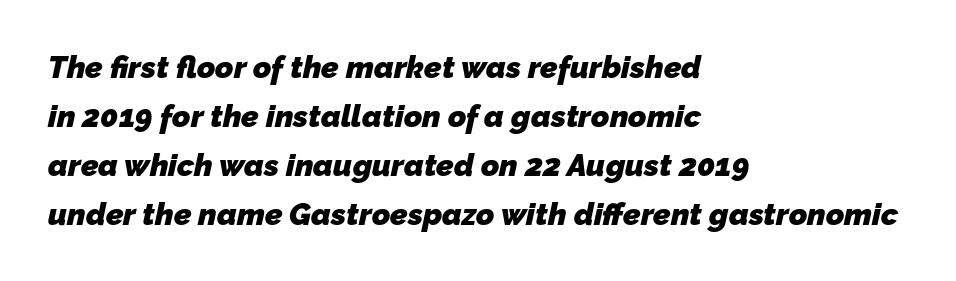
Whoever set this chose a conventional vertical rhythm. The rendering keeps characters at their native spacing. The ragged edge is on the right, which tells us the setting is flush left. Each row of text sits above clean, open space.
